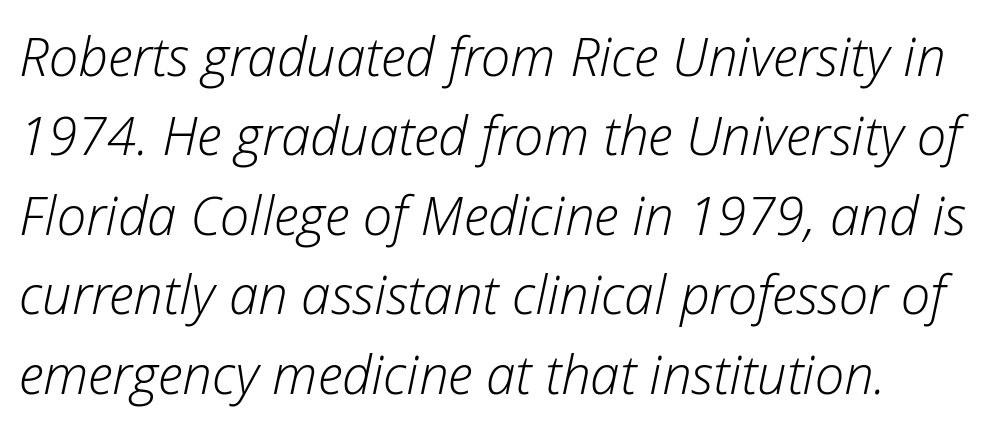
The image shows 53 px light type, italic (leaning right); set normal line spacing (1.5x), normal letter spacing, not underlined; low stroke contrast and a medium x-height.
